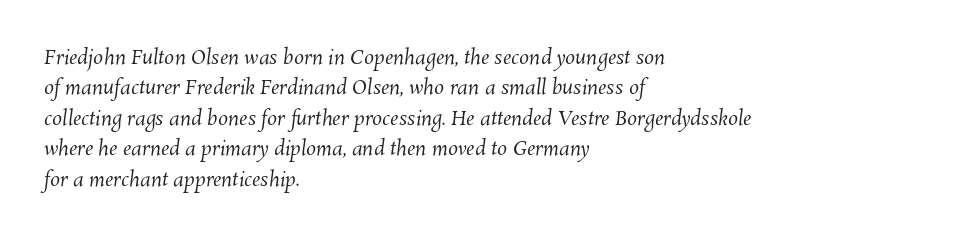
A typesetter would call this leading conventional body-copy spacing. Where is the straight margin? On the left. Stem width sits at or under what a default text font uses. The words here are not underlined.
